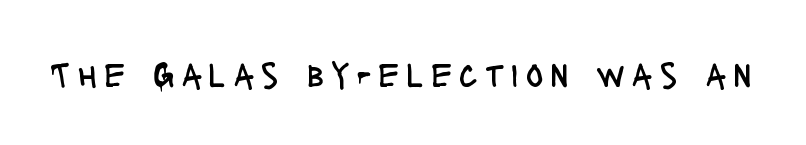
Q: Is the text bold? A: No.
Q: Is the text italic (slanted)? A: No, it is upright.
Q: Is the typeface a serif or a sans-serif typeface? A: Sans-serif.
Q: Is the text underlined? A: No.
Q: Width (condensed, normal, or wide)? A: Condensed.
Q: Stroke contrast? A: Low.
Q: x-height? A: Large.
Q: Monospaced? A: No.
